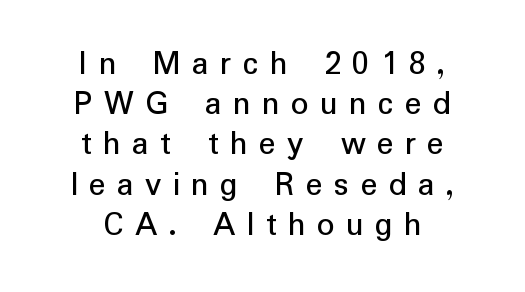
The image shows 35 px regular-weight sans-serif type, upright; set centered, tight line spacing (1.15x), unusually wide letter spacing (+0.32 em), not underlined; low stroke contrast and a medium x-height.
